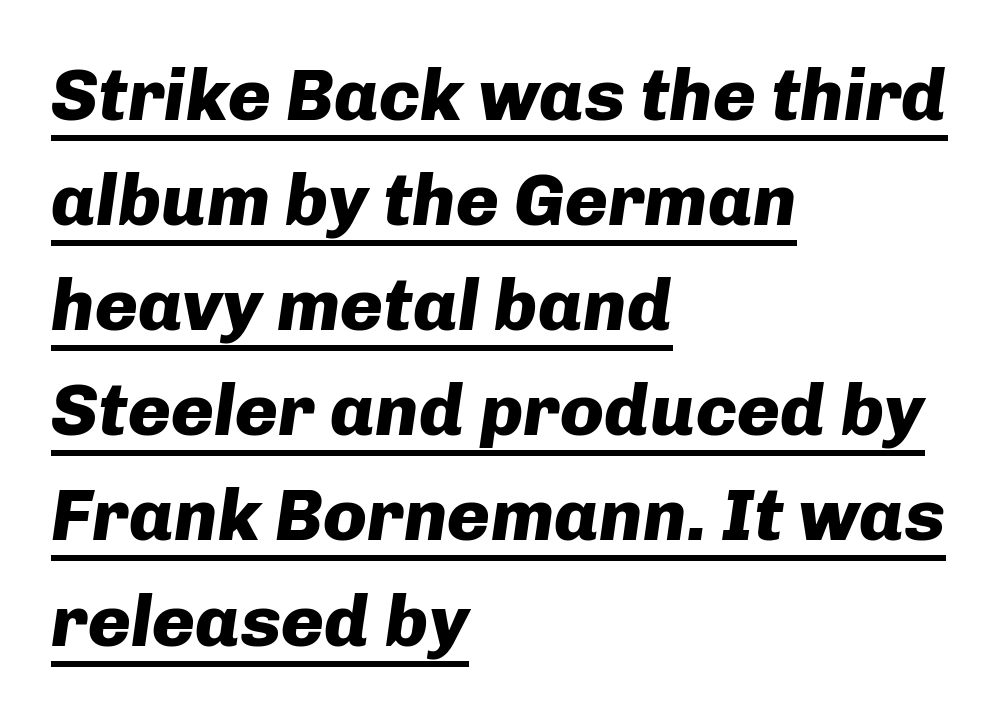
Casual observation: everything's shoved over to the left. Is this a fixed-width face? No — the glyphs have proportional, varying widths. A full-strength bold gives these letters their thick strokes. A rule runs beneath these lines of type.
